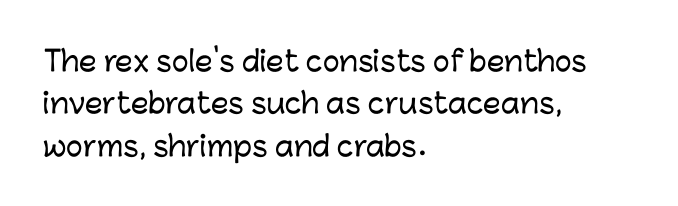
These lines sit exactly where default settings would place them. The rendering keeps characters at their native spacing. Style check: upright. Font category for this specimen: sans-serif. The typesetter chose a ragged-right arrangement here.
